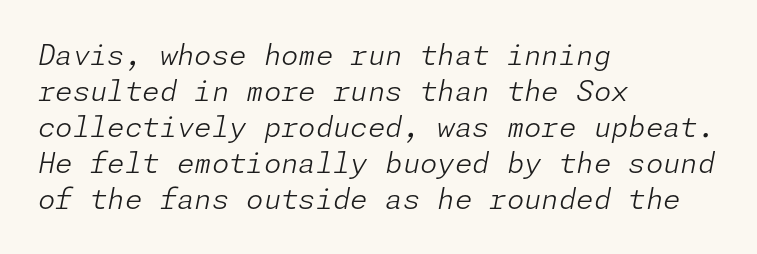
{"italic": "yes", "lean": "right", "slant_degrees": 11, "bold": "no", "weight": "light", "width": "normal", "stroke_contrast": "low", "x_height": "medium", "underline": "no", "align": "left", "line_spacing": "normal", "line_spacing_ratio": 1.29, "letter_spacing": "normal", "letter_spacing_em": 0.0, "glyph_px": 28}
